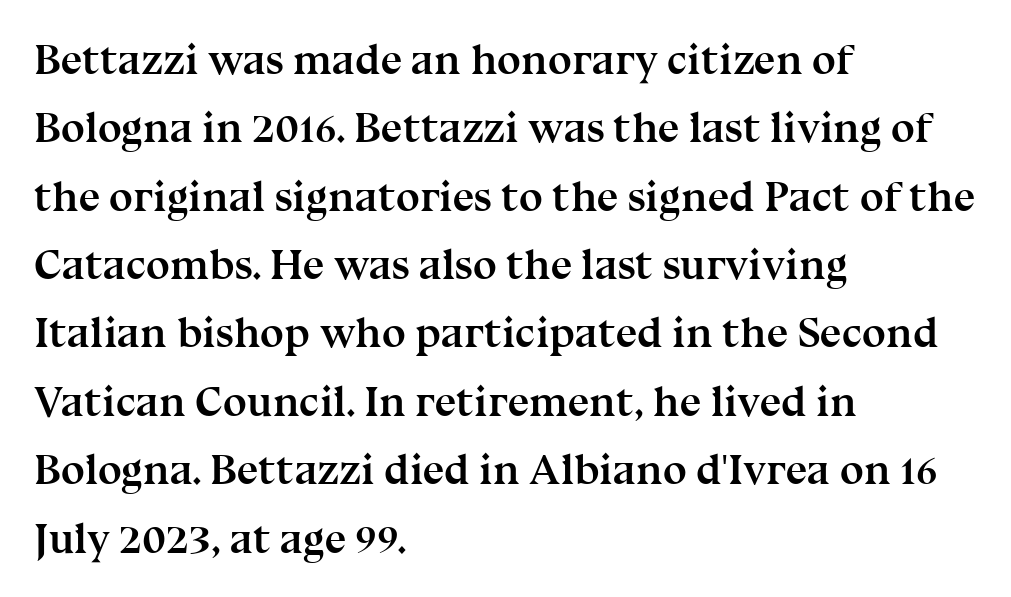
Q: Is the text bold? A: Yes.
Q: Is the text italic (slanted)? A: No, it is upright.
Q: Is the typeface a serif or a sans-serif typeface? A: Serif.
Q: Is the text underlined? A: No.
Q: How is the paragraph aligned? A: Left-aligned.
Q: Is the spacing between letters normal or unusually wide? A: Normal.
Q: Is the spacing between lines tight, normal or loose? A: Normal.
Q: Width (condensed, normal, or wide)? A: Normal.
Q: Stroke contrast? A: Medium.
Q: x-height? A: Medium.
Q: Monospaced? A: No.
